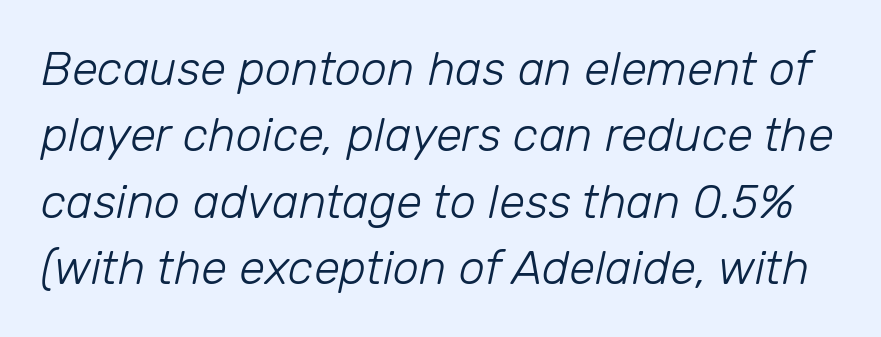
{"italic": "yes", "lean": "right", "slant_degrees": 12, "bold": "no", "weight": "light", "width": "normal", "stroke_contrast": "low", "x_height": "medium", "monospaced": "no", "underline": "no", "line_spacing": "normal", "line_spacing_ratio": 1.41, "letter_spacing": "normal", "letter_spacing_em": 0.0, "glyph_px": 47}
